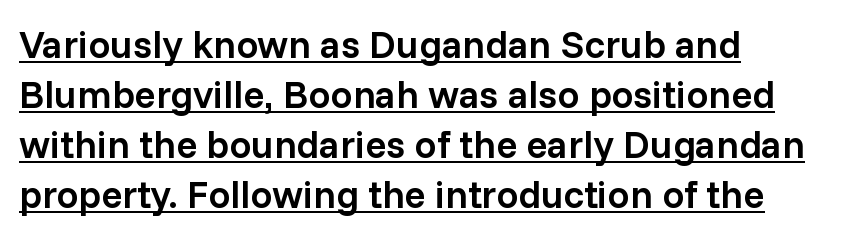
A typesetter would call this proportional, since set widths differ per character. These lines stack with their left ends in a neat column. A fair bit of extra ink — the face is semibold, not bold. Are there feet on the stems? There aren't — it's a sans.
